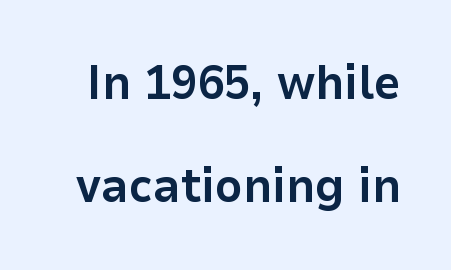
Looks like regular typesetting: each glyph gets only the width it needs. What weight is shown? A full bold with thick strokes. Summary of vertical rhythm: relaxed, with wide interline spacing. Italic? Not at all — the glyphs are vertical. A bare baseline throughout the passage.
